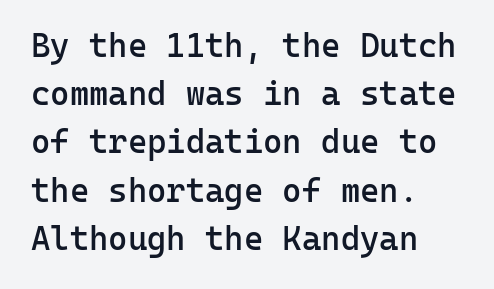
{"serif": "no", "italic": "no", "bold": "semi", "weight": "semibold", "width": "normal", "stroke_contrast": "low", "x_height": "medium", "monospaced": "yes", "underline": "no", "align": "left", "line_spacing": "normal", "line_spacing_ratio": 1.46, "letter_spacing": "normal", "letter_spacing_em": 0.0, "glyph_px": 33}
